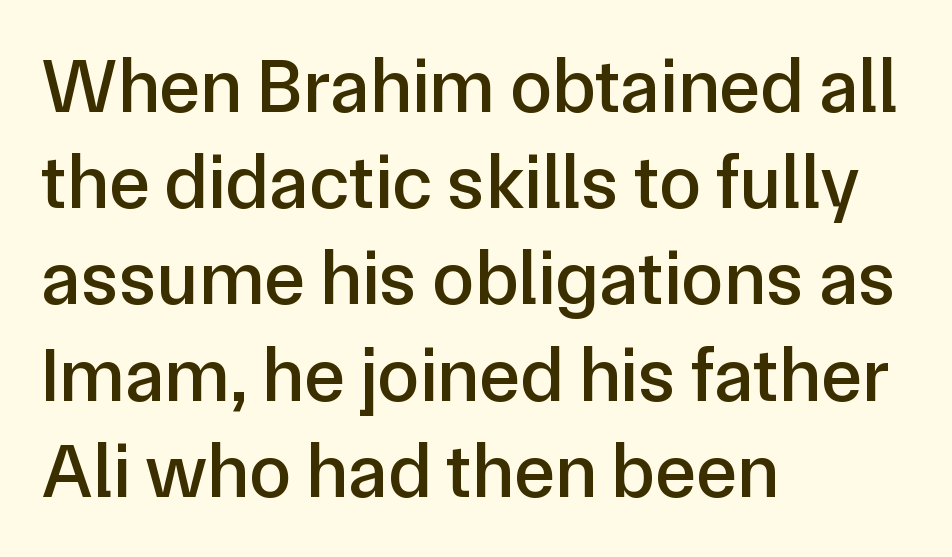
The image shows 77 px sans-serif type, upright; set left-aligned, normal line spacing (1.25x), normal letter spacing, not underlined; low stroke contrast and a medium x-height.
